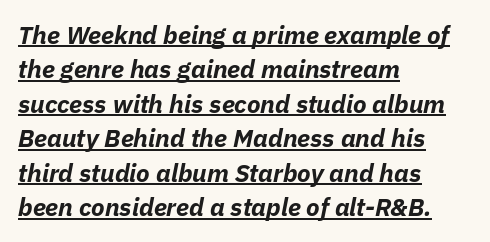
The image shows 25 px bold type, italic (leaning right); set left-aligned, normal line spacing (1.38x), normal letter spacing, underlined.
